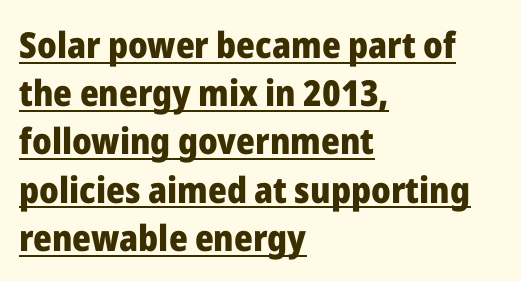
Q: Is the text bold? A: Yes.
Q: Is the text italic (slanted)? A: No, it is upright.
Q: Is the typeface a serif or a sans-serif typeface? A: Sans-serif.
Q: Is the text underlined? A: Yes.
Q: How is the paragraph aligned? A: Left-aligned.
Q: Is the spacing between letters normal or unusually wide? A: Normal.
Q: Is the spacing between lines tight, normal or loose? A: Normal.
Q: Width (condensed, normal, or wide)? A: Normal.
Q: Stroke contrast? A: Low.
Q: x-height? A: Medium.
Q: Monospaced? A: No.
